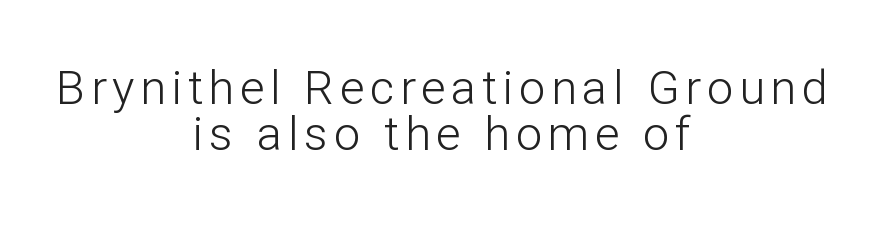
Classification — sans serif. The font is comparable to plain body text, perhaps lighter. A clean baseline with only descenders dipping below it. You could barely slide anything between these rows.
